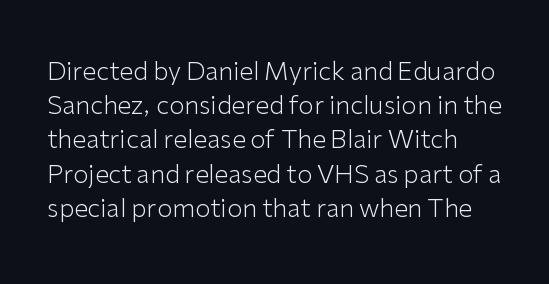
The image shows 25 px text type, upright; set normal line spacing (1.37x), normal letter spacing, not underlined.
